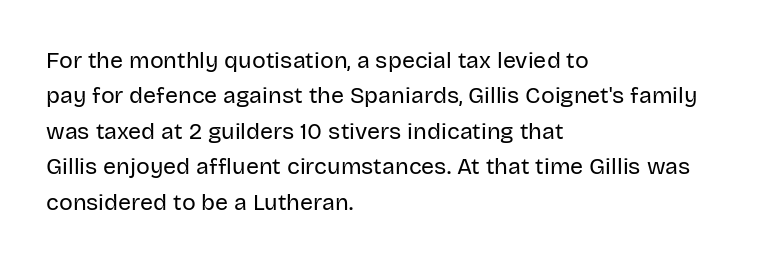
The image shows 23 px text type, upright; set left-aligned, normal line spacing (1.54x), normal letter spacing, not underlined.
